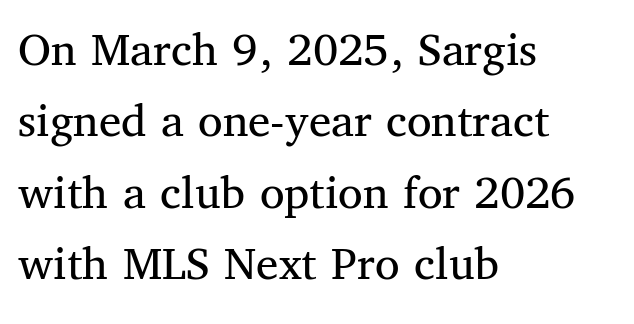
Are there feet on the stems? There are — it's a serif. Every character sits straight up, as roman type does. Note the varied advance widths — an 'i' is clearly narrower than an 'm'. Caption: face not bold, strokes unweighted. Compared with typical paragraphs, the rows here are spaced about the same. Words float on clear page, feet unadorned.
